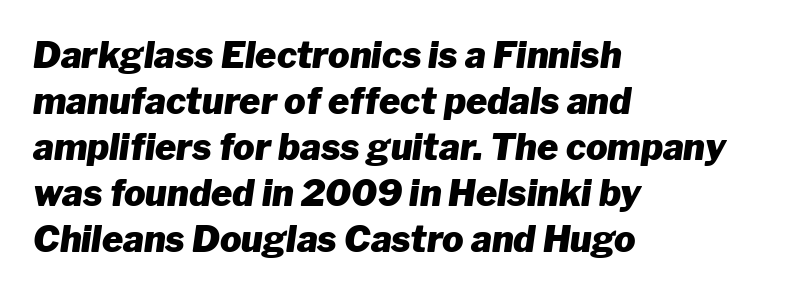
Q: Is the text bold? A: Yes.
Q: Is the text italic (slanted)? A: Yes, it leans right by about 8 degrees.
Q: Is the text underlined? A: No.
Q: How is the paragraph aligned? A: Left-aligned.
Q: Is the spacing between letters normal or unusually wide? A: Normal.
Q: Is the spacing between lines tight, normal or loose? A: Normal.
Q: Width (condensed, normal, or wide)? A: Normal.
Q: Stroke contrast? A: Low.
Q: x-height? A: Medium.
Q: Monospaced? A: No.
